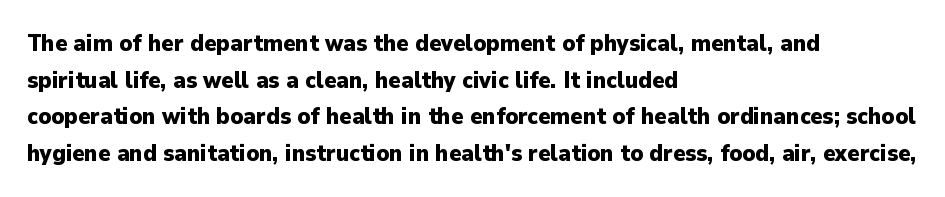
Visually the block forms a straight wall on the left and a jagged coastline on the right. The letters are bold, with thick, heavy strokes. The gap between lines stays unmarked. This sample keeps an unexceptional amount of space between lines. The horizontal fit of the characters is conventional and even. Vertical strokes here are truly vertical.
